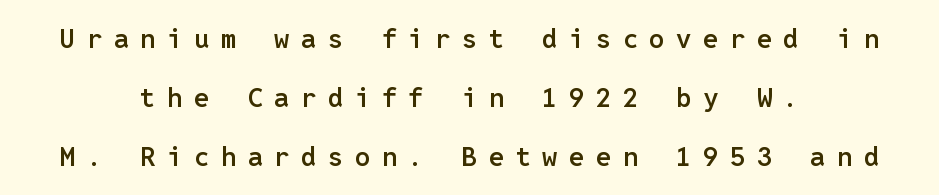
The image shows 27 px text type, upright; set centered, loose line spacing (2.19x), unusually wide letter spacing (+0.43 em), not underlined.
